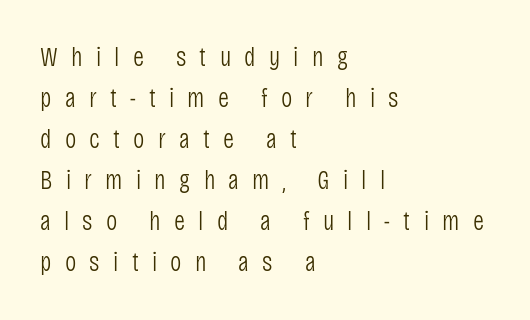
Q: Is the text bold? A: No.
Q: Is the text italic (slanted)? A: No, it is upright.
Q: Is the text underlined? A: No.
Q: How is the paragraph aligned? A: Left-aligned.
Q: Is the spacing between letters normal or unusually wide? A: Unusually wide.
Q: Is the spacing between lines tight, normal or loose? A: Normal.
